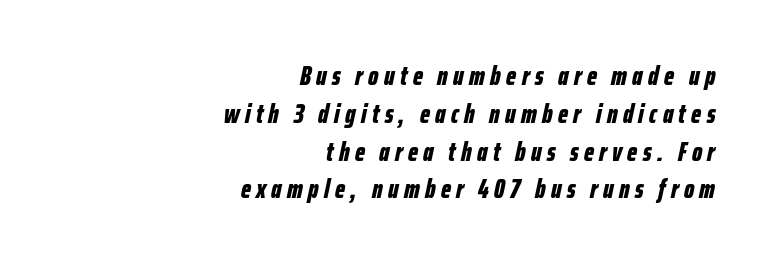
{"italic": "yes", "lean": "right", "slant_degrees": 12, "bold": "yes", "underline": "no", "align": "right", "line_spacing": "normal", "line_spacing_ratio": 1.4, "letter_spacing": "wide", "letter_spacing_em": 0.2, "glyph_px": 27}
